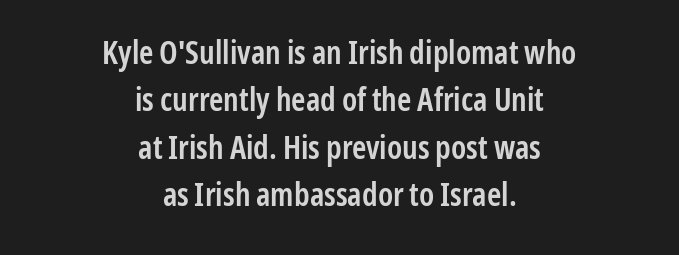
The lines in this sample share a center point and differ in where they start and stop. The letters advance in unequal steps, a hallmark of proportional type. Every stem runs plumb, perpendicular to the baseline. Tracking here is standard; glyphs follow each other at the usual distance.
